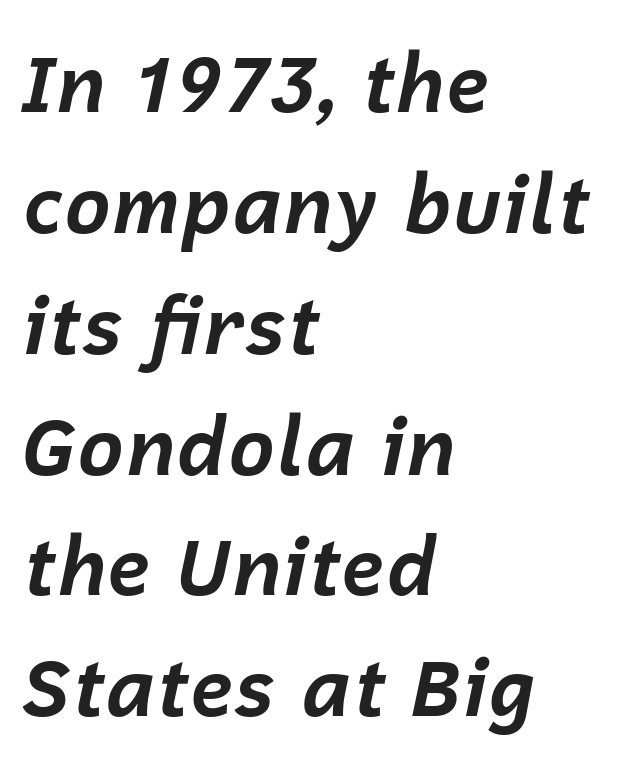
{"italic": "yes", "lean": "right", "slant_degrees": 12, "bold": "yes", "weight": "bold", "width": "normal", "stroke_contrast": "low", "x_height": "medium", "monospaced": "no", "underline": "no", "align": "left", "line_spacing": "normal", "line_spacing_ratio": 1.53, "letter_spacing": "normal", "letter_spacing_em": 0.0, "glyph_px": 79}
